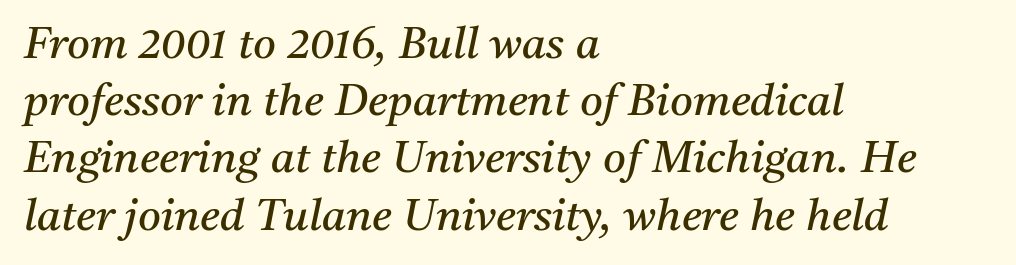
Q: Is the text bold? A: No.
Q: Is the text italic (slanted)? A: Yes, it leans right by about 11 degrees.
Q: Is the typeface a serif or a sans-serif typeface? A: Serif.
Q: Is the text underlined? A: No.
Q: How is the paragraph aligned? A: Left-aligned.
Q: Is the spacing between letters normal or unusually wide? A: Normal.
Q: Is the spacing between lines tight, normal or loose? A: Normal.
Q: Width (condensed, normal, or wide)? A: Normal.
Q: Stroke contrast? A: Medium.
Q: x-height? A: Medium.
Q: Monospaced? A: No.
